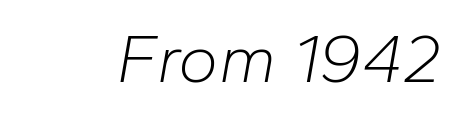
The image shows 68 px light type, italic (leaning right); set normal letter spacing, not underlined; low stroke contrast and a medium x-height.
